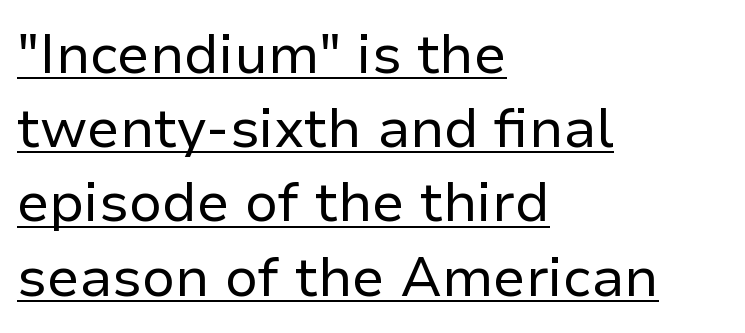
The image shows 55 px regular-weight sans-serif type, upright; set left-aligned, normal line spacing (1.35x), normal letter spacing, underlined; low stroke contrast and a medium x-height.
